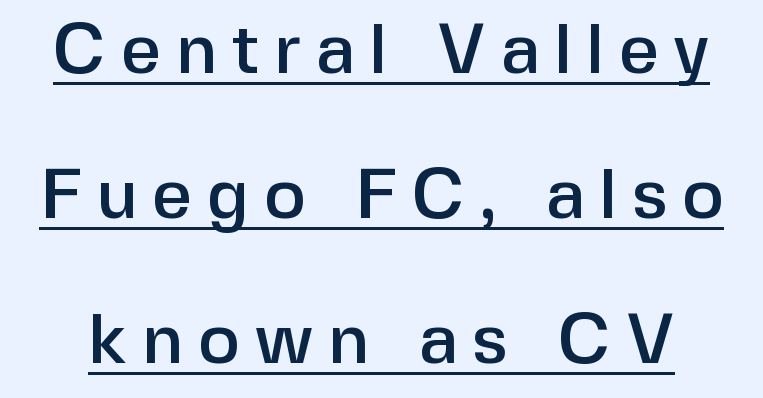
The axis of the letterforms is exactly vertical. Glyph-to-glyph distance is far greater than everyday printed text. A baseline rule has been typeset under these characters. A sans-serif font was chosen for this passage.
